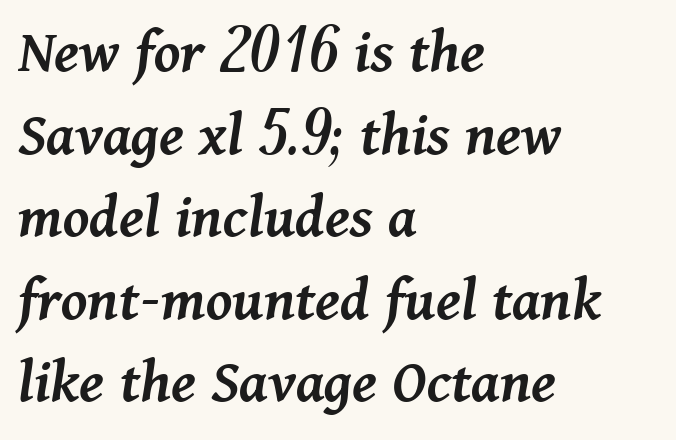
You can tell it's italic because the verticals aren't actually vertical. Clear beneath every line of the passage. Caption: semibold face, moderately heavy strokes. A classic flush-left, rag-right setting is used for this passage. Spacing between characters is what you'd get straight out of the box. Leading: standard.
